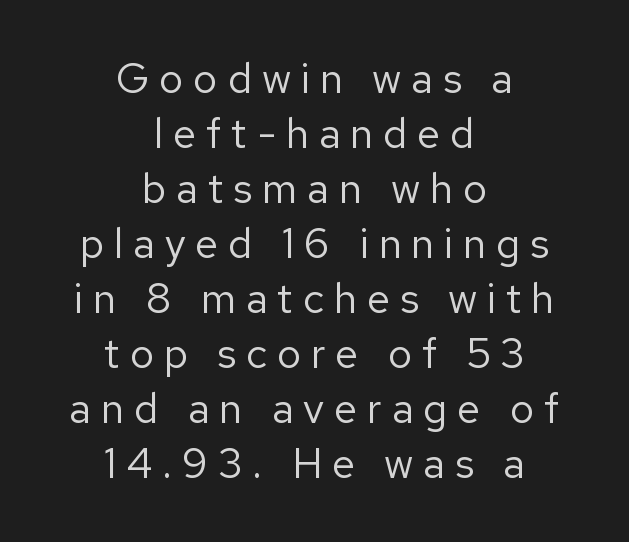
The image shows 42 px regular-weight sans-serif type, upright; set centered, normal line spacing (1.31x), unusually wide letter spacing (+0.23 em), not underlined; low stroke contrast and a medium x-height.
